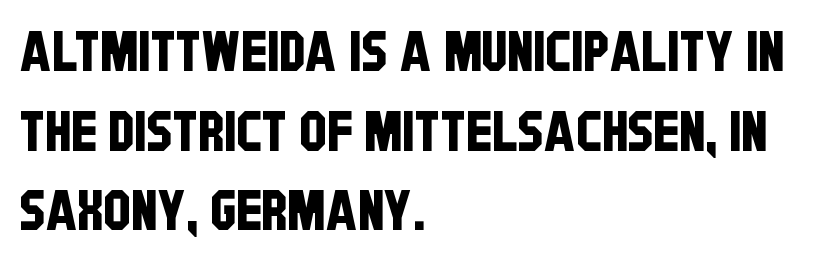
{"serif": "no", "width": "condensed", "stroke_contrast": "low", "x_height": "large", "monospaced": "no", "underline": "no", "align": "left", "line_spacing": "normal", "line_spacing_ratio": 1.45, "letter_spacing": "normal", "letter_spacing_em": 0.0, "glyph_px": 55}
